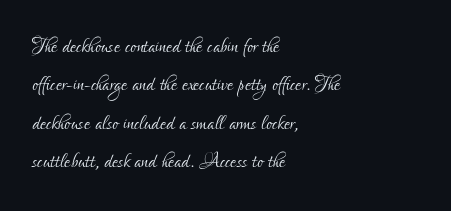
Every row of glyphs begins at an identical x-position on the left. Does the leading feel generous? No, just average. The tracking reads as untouched default to a designer's eye.
